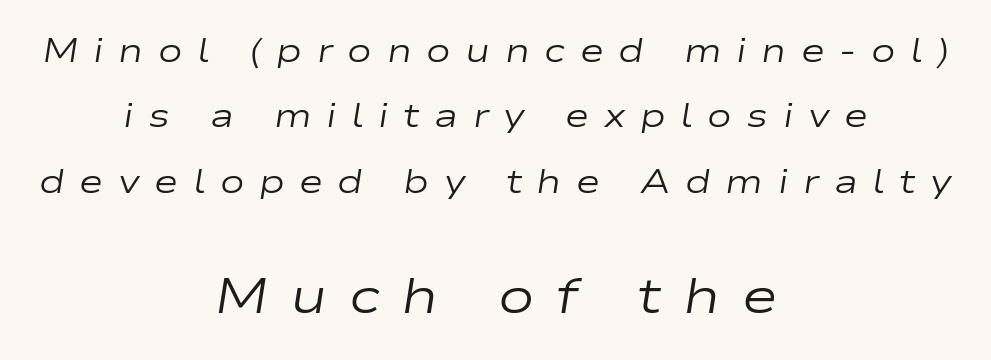
{"italic": "yes", "lean": "right", "slant_degrees": 9, "bold": "no", "weight": "regular", "width": "wide", "stroke_contrast": "low", "x_height": "medium", "monospaced": "no", "underline": "no", "align": "center", "line_spacing": "loose", "line_spacing_ratio": 1.98, "letter_spacing": "wide", "letter_spacing_em": 0.44, "larger_block": "second", "size_ratio": 1.48, "glyph_px": 49}
